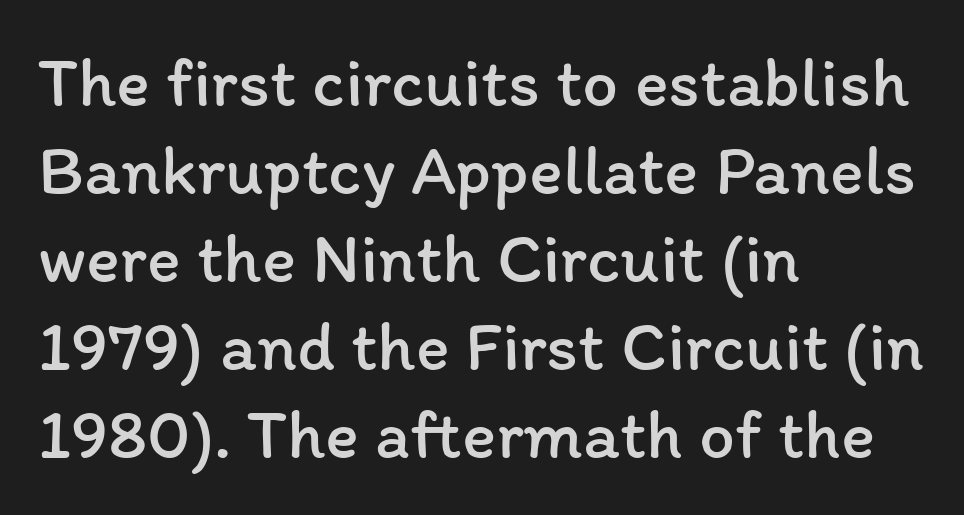
{"italic": "no", "bold": "no", "weight": "regular", "width": "normal", "stroke_contrast": "low", "x_height": "medium", "monospaced": "no", "underline": "no", "align": "left", "line_spacing_ratio": 1.24, "letter_spacing": "normal", "letter_spacing_em": 0.0, "glyph_px": 71}
